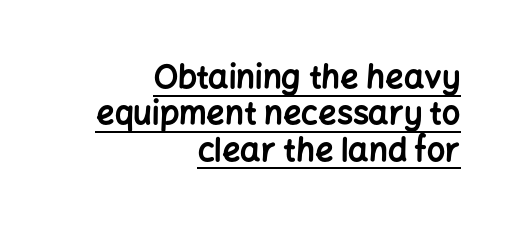
Q: Is the text bold? A: Yes.
Q: Is the text italic (slanted)? A: No, it is upright.
Q: Is the typeface a serif or a sans-serif typeface? A: Sans-serif.
Q: Is the text underlined? A: Yes.
Q: How is the paragraph aligned? A: Right-aligned.
Q: Is the spacing between letters normal or unusually wide? A: Normal.
Q: Is the spacing between lines tight, normal or loose? A: Tight.
Q: Width (condensed, normal, or wide)? A: Normal.
Q: Stroke contrast? A: Low.
Q: x-height? A: Medium.
Q: Monospaced? A: No.
